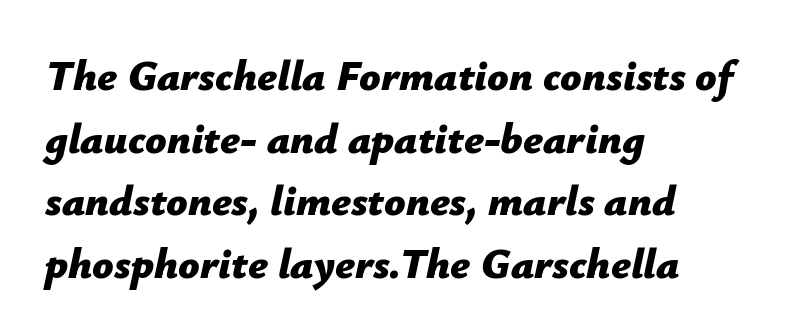
{"italic": "yes", "lean": "right", "slant_degrees": 12, "bold": "yes", "weight": "bold", "width": "normal", "stroke_contrast": "low", "x_height": "medium", "monospaced": "no", "underline": "no", "align": "left", "line_spacing": "normal", "line_spacing_ratio": 1.49, "letter_spacing": "normal", "letter_spacing_em": 0.0, "glyph_px": 42}
